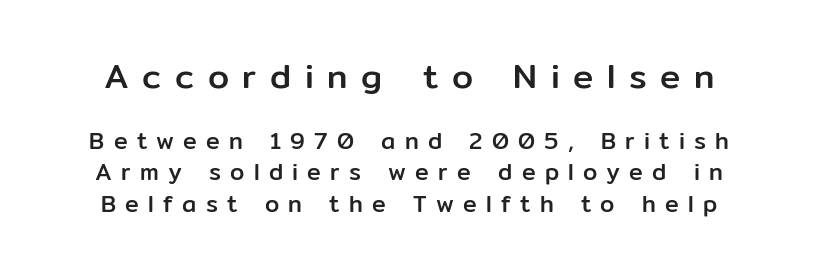
{"serif": "no", "italic": "no", "width": "normal", "stroke_contrast": "low", "x_height": "medium", "monospaced": "no", "underline": "no", "line_spacing": "normal", "line_spacing_ratio": 1.37, "letter_spacing": "wide", "letter_spacing_em": 0.4, "larger_block": "first", "size_ratio": 1.48, "glyph_px": 34}
